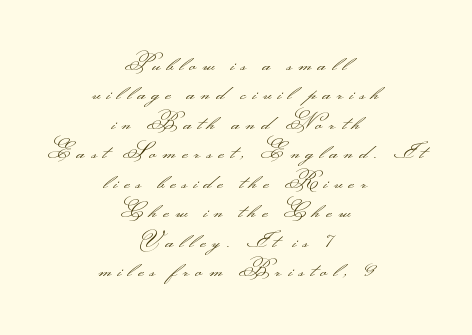
{"bold": "no", "underline": "no", "align": "center", "line_spacing": "normal", "line_spacing_ratio": 1.34, "letter_spacing": "wide", "letter_spacing_em": 0.29, "glyph_px": 22}
